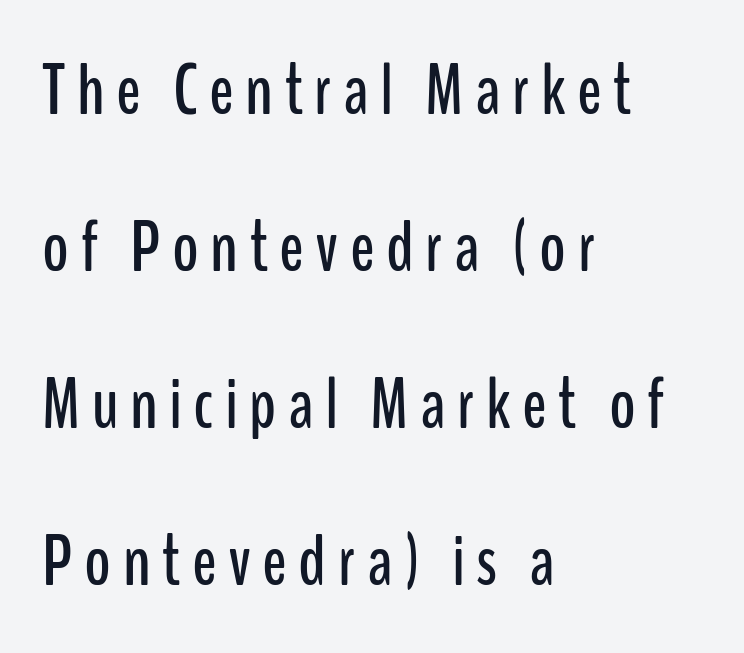
{"serif": "no", "italic": "no", "width": "condensed", "stroke_contrast": "low", "x_height": "medium", "monospaced": "no", "underline": "no", "align": "left", "line_spacing": "loose", "line_spacing_ratio": 2.18, "glyph_px": 72}
